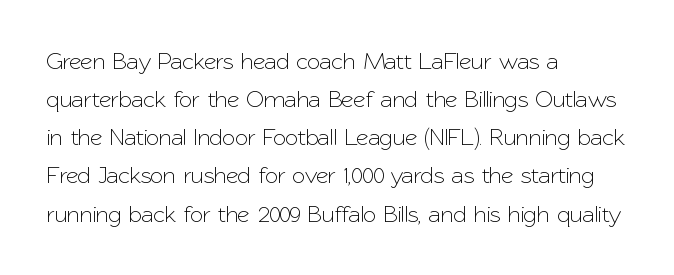
The image shows 24 px text type, upright; set left-aligned, normal line spacing (1.59x), normal letter spacing, not underlined.
